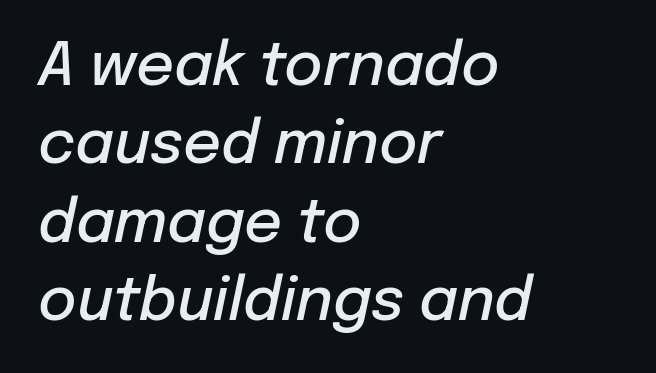
Q: Is the text bold? A: Semi-bold.
Q: Is the text italic (slanted)? A: Yes, it leans right by about 12 degrees.
Q: Is the text underlined? A: No.
Q: How is the paragraph aligned? A: Left-aligned.
Q: Is the spacing between letters normal or unusually wide? A: Normal.
Q: Is the spacing between lines tight, normal or loose? A: Normal.
Q: Width (condensed, normal, or wide)? A: Normal.
Q: Stroke contrast? A: Low.
Q: x-height? A: Medium.
Q: Monospaced? A: No.
